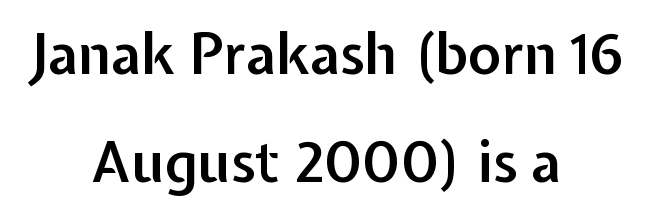
Q: Is the text bold? A: Semi-bold.
Q: Is the text italic (slanted)? A: No, it is upright.
Q: Is the typeface a serif or a sans-serif typeface? A: Sans-serif.
Q: Is the text underlined? A: No.
Q: How is the paragraph aligned? A: Centered.
Q: Is the spacing between letters normal or unusually wide? A: Normal.
Q: Is the spacing between lines tight, normal or loose? A: Loose.
Q: Width (condensed, normal, or wide)? A: Normal.
Q: Stroke contrast? A: Low.
Q: x-height? A: Medium.
Q: Monospaced? A: No.
